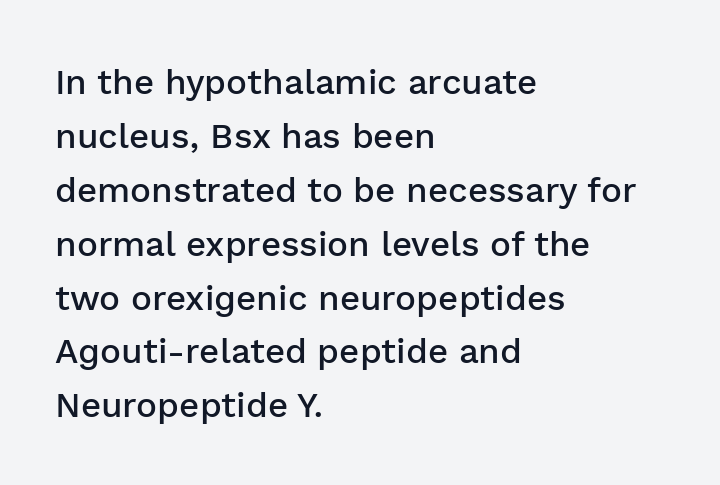
The image shows 35 px semibold sans-serif type, upright; set left-aligned, normal line spacing (1.54x), normal letter spacing, not underlined; low stroke contrast and a medium x-height.
